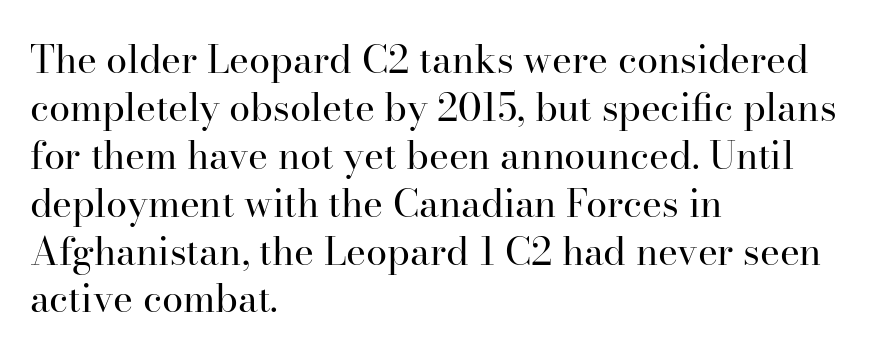
Q: Is the text bold? A: No.
Q: Is the text italic (slanted)? A: No, it is upright.
Q: Is the typeface a serif or a sans-serif typeface? A: Serif.
Q: Is the text underlined? A: No.
Q: How is the paragraph aligned? A: Left-aligned.
Q: Is the spacing between letters normal or unusually wide? A: Normal.
Q: Is the spacing between lines tight, normal or loose? A: Normal.
Q: Width (condensed, normal, or wide)? A: Normal.
Q: Stroke contrast? A: High.
Q: x-height? A: Small.
Q: Monospaced? A: No.
